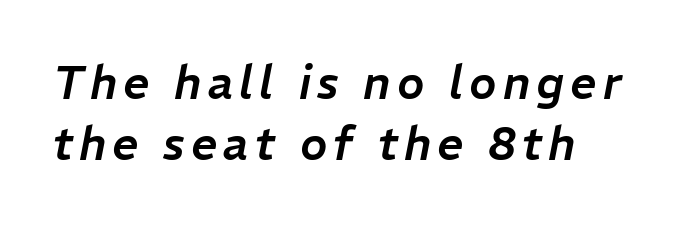
The image shows 46 px text type, italic (leaning right); set left-aligned, normal line spacing (1.33x), not underlined; low stroke contrast and a medium x-height.
